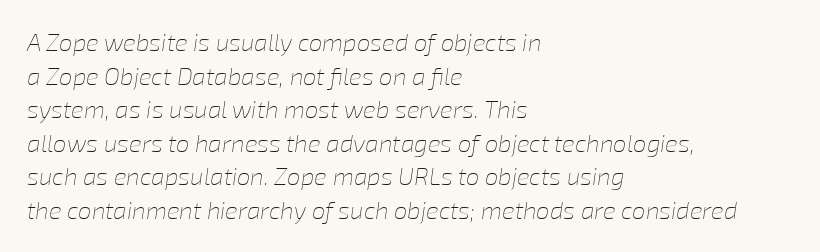
The image shows 24 px text type, italic (leaning right); set left-aligned, normal line spacing (1.4x), normal letter spacing, not underlined.
